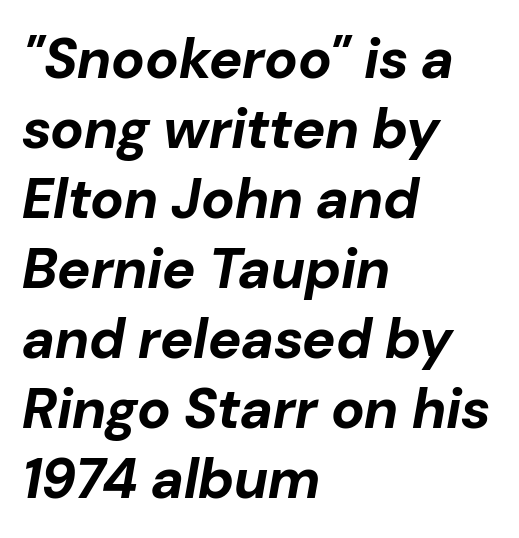
The image shows 56 px bold type, italic (leaning right); set left-aligned, normal line spacing (1.25x), normal letter spacing, not underlined; low stroke contrast and a medium x-height.
